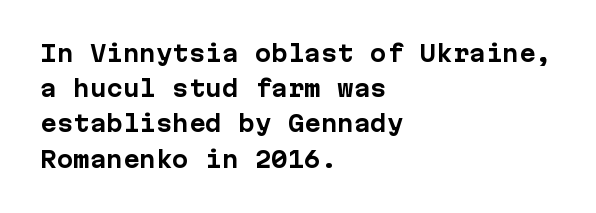
Q: Is the text bold? A: Yes.
Q: Is the text italic (slanted)? A: No, it is upright.
Q: Is the text underlined? A: No.
Q: How is the paragraph aligned? A: Left-aligned.
Q: Is the spacing between letters normal or unusually wide? A: Normal.
Q: Is the spacing between lines tight, normal or loose? A: Normal.
